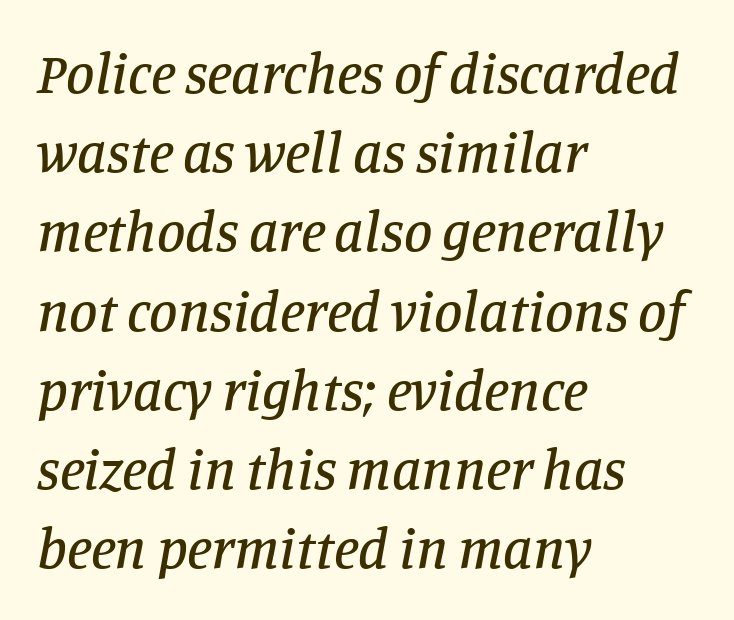
Reading down the column, the eye jumps a familiar distance to each next line. Inter-character spacing is left at the font's built-in metrics. These lines are composed in type with serifs. Characters are canted at an angle relative to the baseline's perpendicular. The rendering uses natural spacing where letterforms have individual widths. Words float on clear page, feet unadorned.
